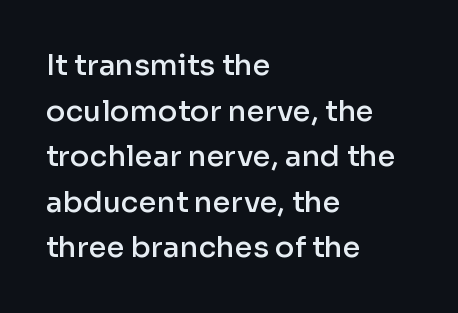
No word sits above an underline. Looks like regular typesetting: each glyph gets only the width it needs. Bold? Not quite — semibold, heavier than regular but stopping short. Style check: upright. The rag falls on the right side of this text block.
